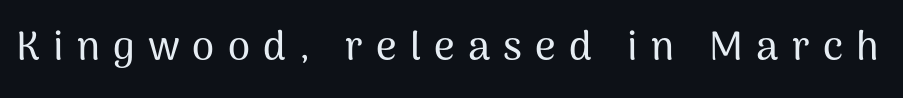
{"serif": "no", "italic": "no", "width": "normal", "stroke_contrast": "medium", "x_height": "medium", "monospaced": "no", "underline": "no", "letter_spacing": "wide", "letter_spacing_em": 0.33, "glyph_px": 40}
